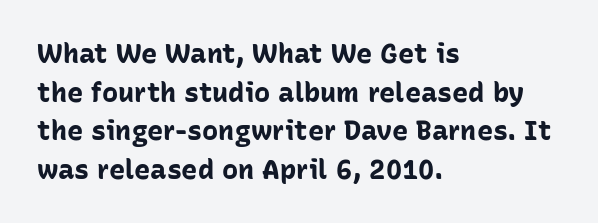
{"italic": "no", "bold": "yes", "underline": "no", "align": "left", "line_spacing": "normal", "line_spacing_ratio": 1.43, "letter_spacing": "normal", "letter_spacing_em": 0.0, "glyph_px": 27}
